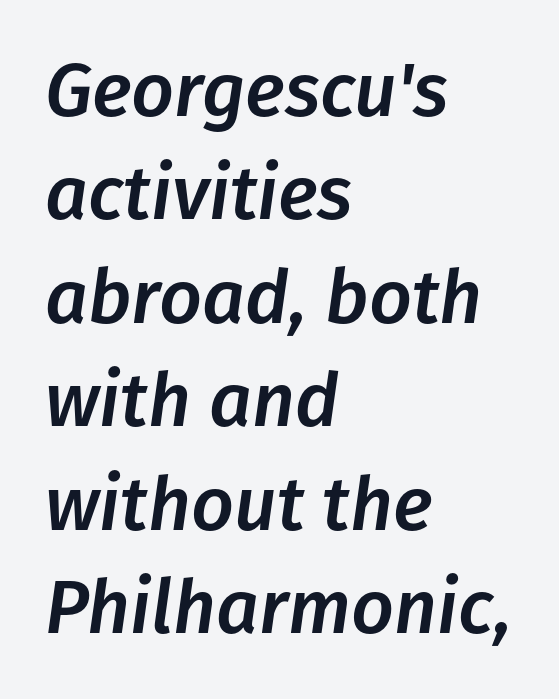
The rendering uses natural spacing where letterforms have individual widths. Descender tails drop into unmarked territory. The rendering keeps characters at their native spacing. Style check: oblique.
